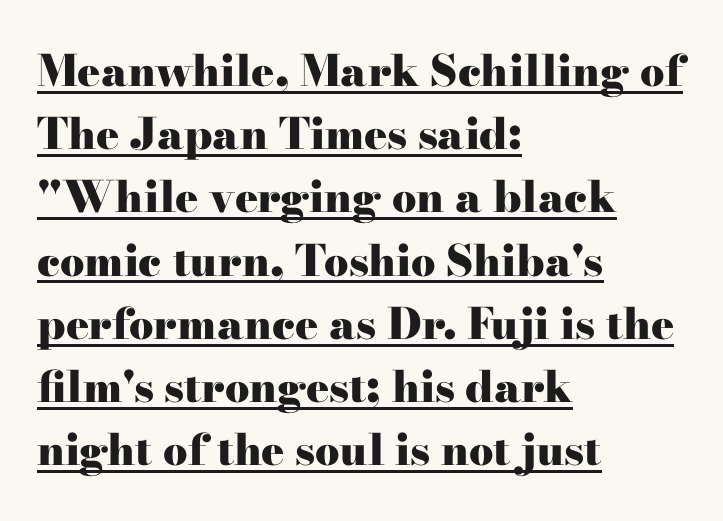
The image shows 43 px heavy, wide serif type, upright; set left-aligned, normal line spacing (1.47x), normal letter spacing, underlined; high stroke contrast and a small x-height.
